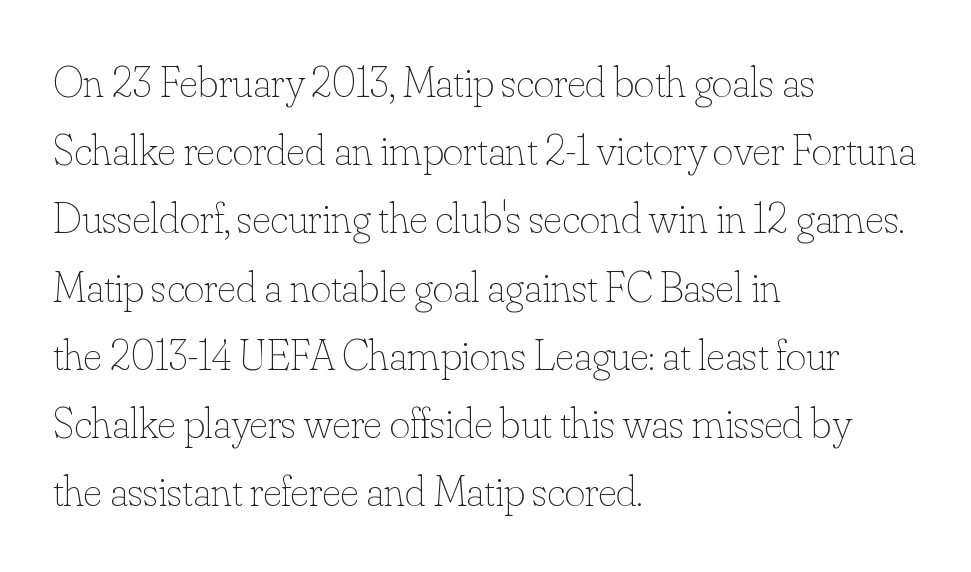
The image shows 44 px thin type, upright; set left-aligned, normal line spacing (1.55x), normal letter spacing, not underlined; low stroke contrast and a small x-height.
